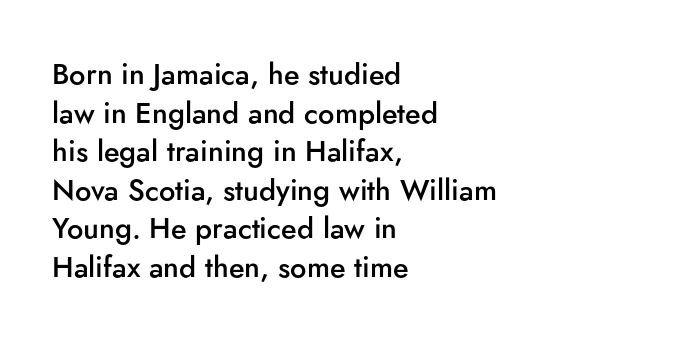
The image shows 29 px semibold sans-serif type, upright; set left-aligned, normal line spacing (1.33x), normal letter spacing, not underlined; low stroke contrast and a small x-height.
